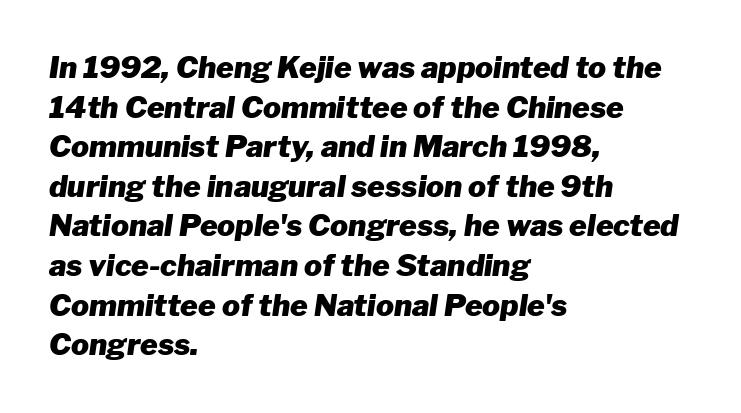
{"italic": "yes", "lean": "right", "slant_degrees": 8, "bold": "yes", "weight": "heavy", "width": "normal", "stroke_contrast": "low", "x_height": "medium", "monospaced": "no", "underline": "no", "align": "left", "line_spacing": "normal", "line_spacing_ratio": 1.32, "letter_spacing": "normal", "letter_spacing_em": 0.0, "glyph_px": 30}
